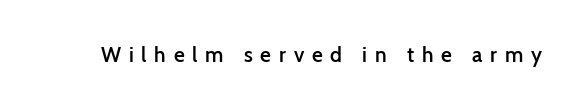
The image shows 21 px text type, upright; set unusually wide letter spacing (+0.37 em), not underlined.
